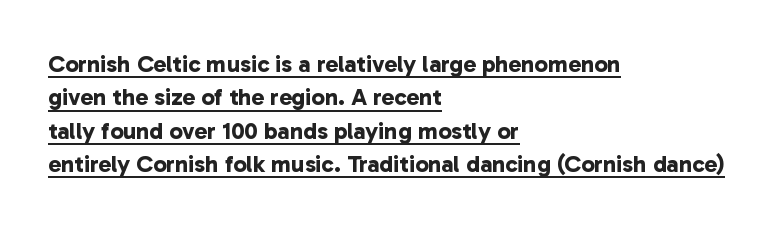
Q: Is the text bold? A: Yes.
Q: Is the text underlined? A: Yes.
Q: How is the paragraph aligned? A: Left-aligned.
Q: Is the spacing between letters normal or unusually wide? A: Normal.
Q: Is the spacing between lines tight, normal or loose? A: Normal.
